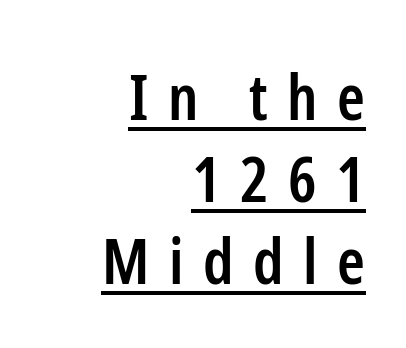
The image shows 63 px semibold, condensed sans-serif type, upright; set right-aligned, normal line spacing (1.3x), unusually wide letter spacing (+0.31 em), underlined; low stroke contrast and a medium x-height.
